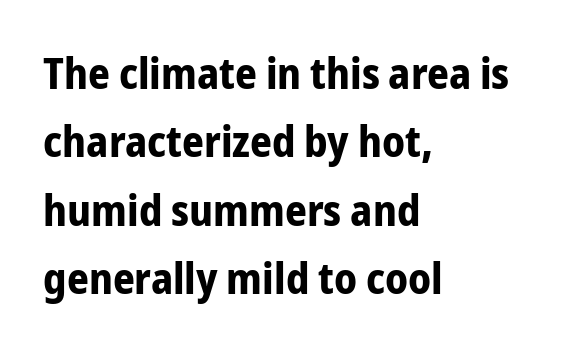
The image shows 43 px bold, condensed sans-serif type, upright; set left-aligned, normal line spacing (1.59x), normal letter spacing, not underlined; low stroke contrast and a medium x-height.
